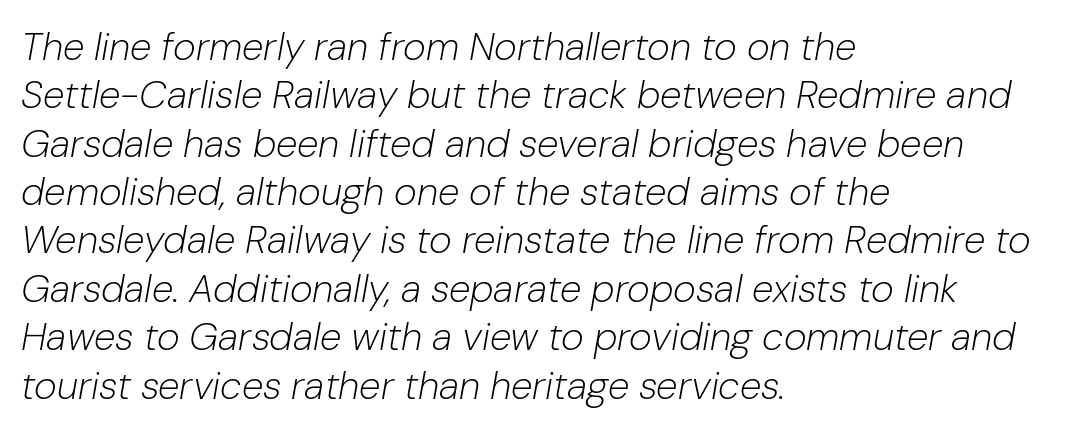
Q: Is the text bold? A: No.
Q: Is the text italic (slanted)? A: Yes, it leans right by about 10 degrees.
Q: Is the text underlined? A: No.
Q: How is the paragraph aligned? A: Left-aligned.
Q: Is the spacing between letters normal or unusually wide? A: Normal.
Q: Width (condensed, normal, or wide)? A: Normal.
Q: Stroke contrast? A: Low.
Q: x-height? A: Medium.
Q: Monospaced? A: No.
